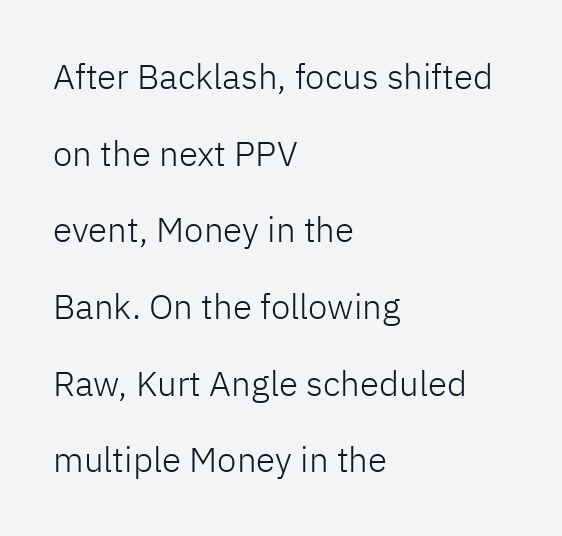
Q: Is the text bold? A: No.
Q: Is the text italic (slanted)? A: No, it is upright.
Q: Is the typeface a serif or a sans-serif typeface? A: Sans-serif.
Q: Is the text underlined? A: No.
Q: How is the paragraph aligned? A: Left-aligned.
Q: Is the spacing between letters normal or unusually wide? A: Normal.
Q: Is the spacing between lines tight, normal or loose? A: Loose.
Q: Width (condensed, normal, or wide)? A: Normal.
Q: Stroke contrast? A: Low.
Q: x-height? A: Medium.
Q: Monospaced? A: No.
